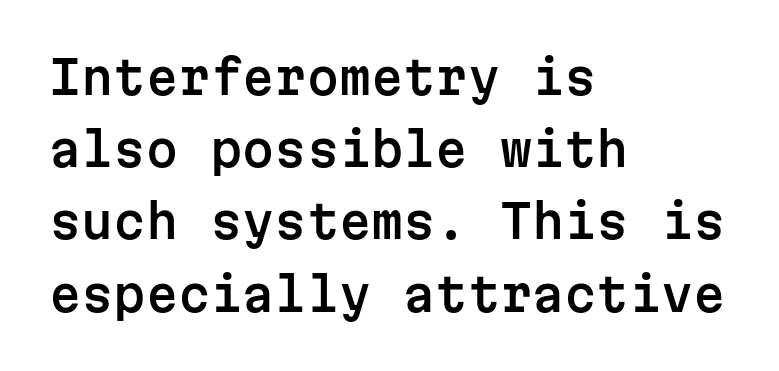
Q: Is the text italic (slanted)? A: No, it is upright.
Q: Is the typeface a serif or a sans-serif typeface? A: Sans-serif.
Q: Is the text underlined? A: No.
Q: How is the paragraph aligned? A: Left-aligned.
Q: Is the spacing between letters normal or unusually wide? A: Normal.
Q: Is the spacing between lines tight, normal or loose? A: Normal.
Q: Width (condensed, normal, or wide)? A: Normal.
Q: Stroke contrast? A: Low.
Q: x-height? A: Medium.
Q: Monospaced? A: Yes.
